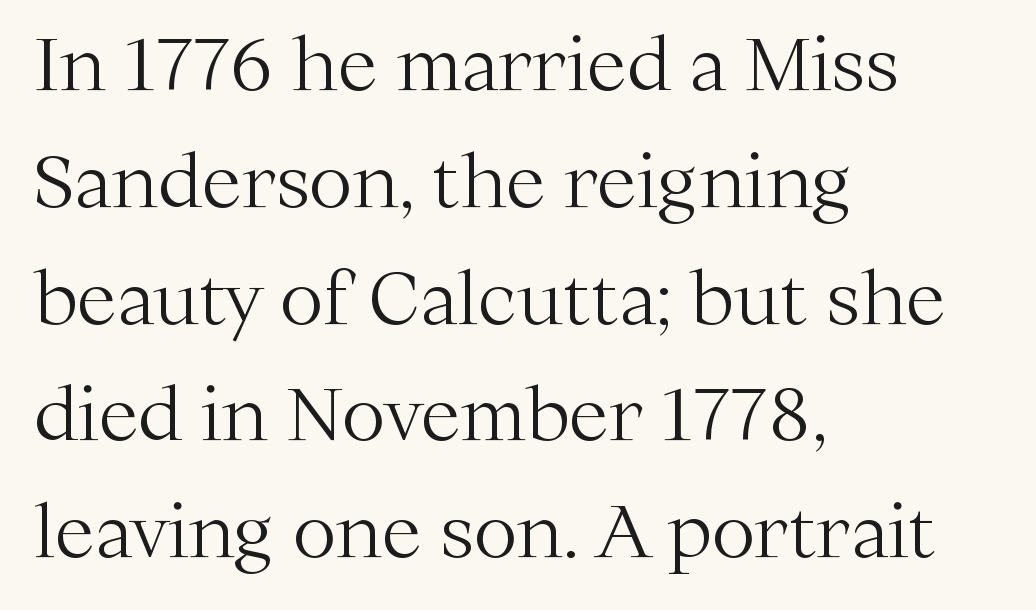
The baseline area is clear. To sum up the face: it has serifs. Proportional: the letters do not fall into vertical columns. Leading matches the norm, producing a regular column. These lines were composed using upright roman letters. A quiet, ordinary-to-light weight characterises the typeface.
